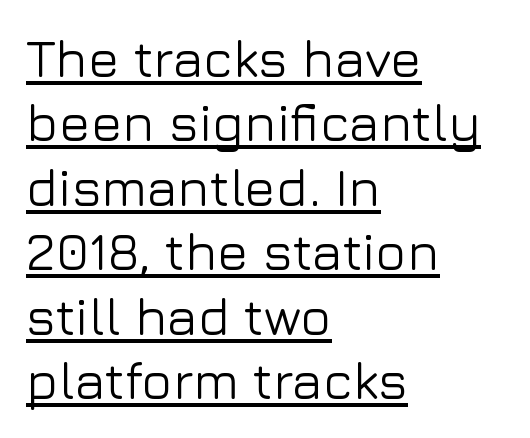
Compared with typical body copy, the letter spacing here is the same. Varying glyph widths throughout — classic text-font behaviour. Somebody hit Ctrl+U on this one — the words are underlined. This sample uses a sans-serif face.
